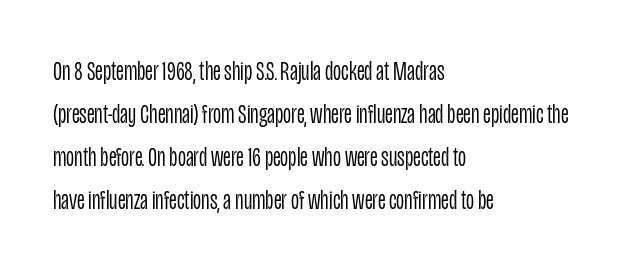
Q: Is the text bold? A: No.
Q: Is the text italic (slanted)? A: No, it is upright.
Q: Is the typeface a serif or a sans-serif typeface? A: Sans-serif.
Q: Is the text underlined? A: No.
Q: How is the paragraph aligned? A: Left-aligned.
Q: Is the spacing between letters normal or unusually wide? A: Normal.
Q: Is the spacing between lines tight, normal or loose? A: Normal.
Q: Width (condensed, normal, or wide)? A: Condensed.
Q: Stroke contrast? A: Low.
Q: x-height? A: Large.
Q: Monospaced? A: No.
